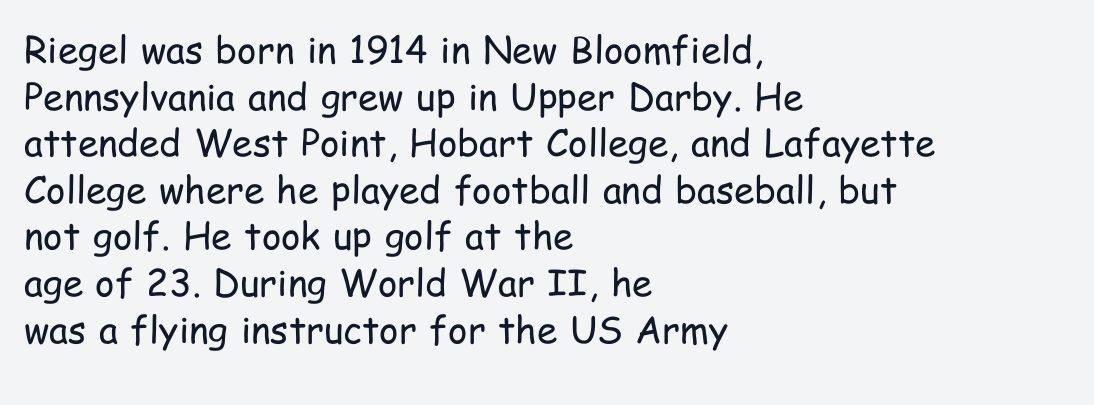
The image shows 37 px regular-weight, condensed sans-serif type, upright; set left-aligned, normal line spacing (1.26x), normal letter spacing, not underlined; low stroke contrast and a medium x-height.
